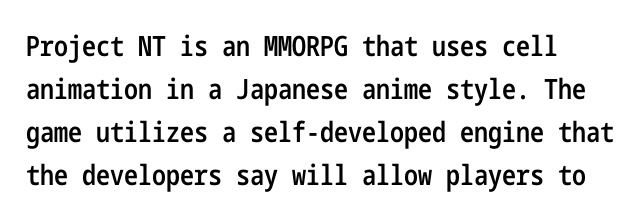
Q: Is the text bold? A: Semi-bold.
Q: Is the text italic (slanted)? A: No, it is upright.
Q: Is the typeface a serif or a sans-serif typeface? A: Sans-serif.
Q: Is the text underlined? A: No.
Q: How is the paragraph aligned? A: Left-aligned.
Q: Is the spacing between letters normal or unusually wide? A: Normal.
Q: Is the spacing between lines tight, normal or loose? A: Normal.
Q: Width (condensed, normal, or wide)? A: Condensed.
Q: Stroke contrast? A: Low.
Q: x-height? A: Medium.
